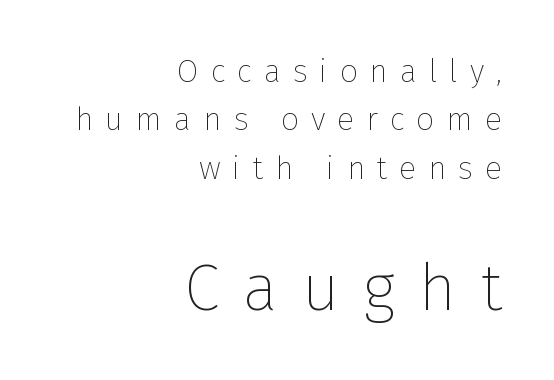
The image shows 65 px thin sans-serif type, upright; set right-aligned, normal line spacing (1.51x), unusually wide letter spacing (+0.37 em), not underlined; the second (bottom) block is 2.03x larger; low stroke contrast and a medium x-height.
